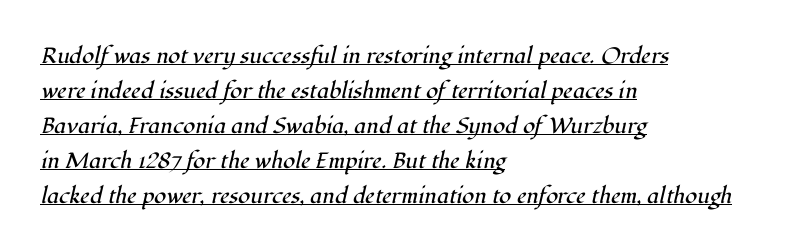
Q: Is the text bold? A: No.
Q: Is the text italic (slanted)? A: Yes, it leans right by about 12 degrees.
Q: Is the text underlined? A: Yes.
Q: How is the paragraph aligned? A: Left-aligned.
Q: Is the spacing between letters normal or unusually wide? A: Normal.
Q: Is the spacing between lines tight, normal or loose? A: Normal.
